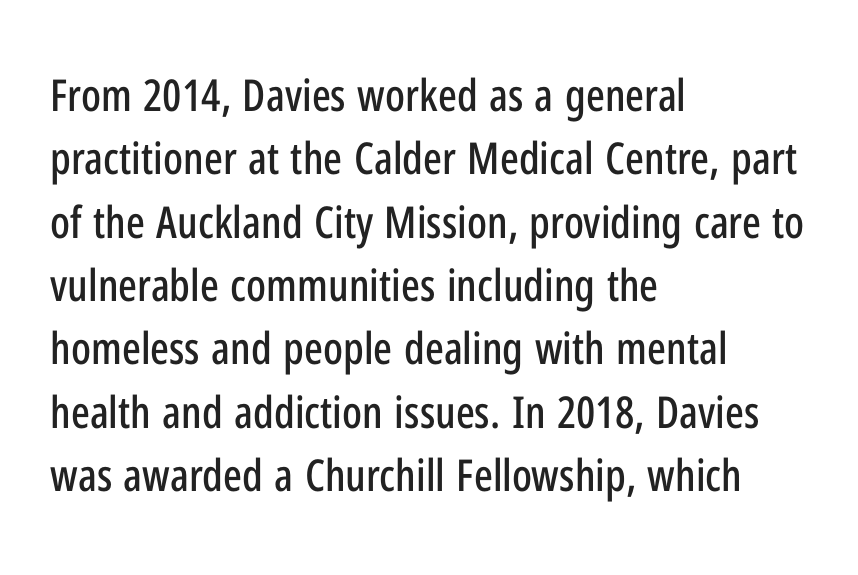
{"serif": "no", "italic": "no", "width": "condensed", "stroke_contrast": "low", "x_height": "medium", "monospaced": "no", "underline": "no", "align": "left", "line_spacing": "normal", "line_spacing_ratio": 1.44, "letter_spacing": "normal", "letter_spacing_em": 0.0, "glyph_px": 44}
